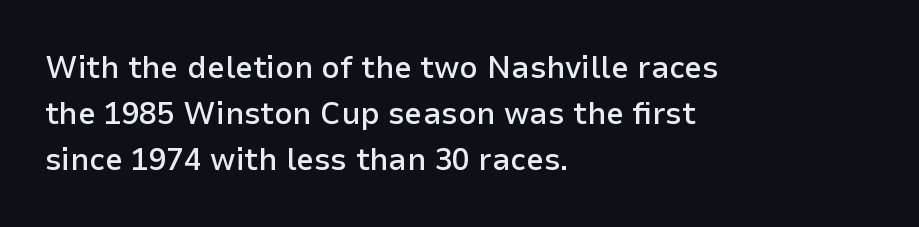
{"serif": "no", "italic": "no", "bold": "semi", "weight": "semibold", "width": "normal", "stroke_contrast": "low", "x_height": "medium", "monospaced": "no", "underline": "no", "align": "left", "line_spacing": "normal", "line_spacing_ratio": 1.43, "letter_spacing": "normal", "letter_spacing_em": 0.0, "glyph_px": 32}
